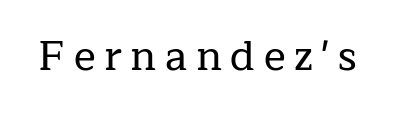
Q: Is the text italic (slanted)? A: No, it is upright.
Q: Is the typeface a serif or a sans-serif typeface? A: Serif.
Q: Is the text underlined? A: No.
Q: Is the spacing between letters normal or unusually wide? A: Unusually wide.
Q: Width (condensed, normal, or wide)? A: Normal.
Q: Stroke contrast? A: Low.
Q: x-height? A: Medium.
Q: Monospaced? A: No.
